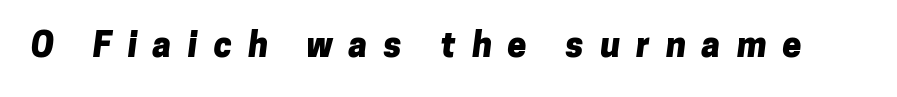
{"serif": "no", "bold": "yes", "weight": "heavy", "width": "normal", "stroke_contrast": "low", "x_height": "medium", "monospaced": "no", "underline": "no", "letter_spacing": "wide", "letter_spacing_em": 0.47, "glyph_px": 34}
